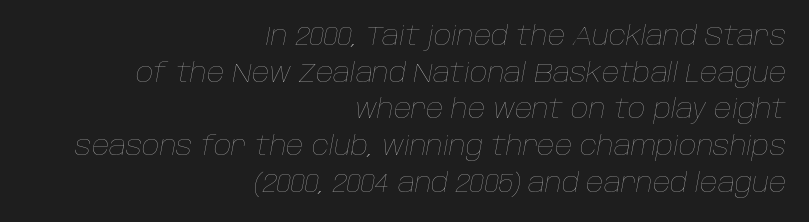
Q: Is the text bold? A: No.
Q: Is the text italic (slanted)? A: Yes, it leans right by about 10 degrees.
Q: Is the text underlined? A: No.
Q: How is the paragraph aligned? A: Right-aligned.
Q: Is the spacing between letters normal or unusually wide? A: Normal.
Q: Is the spacing between lines tight, normal or loose? A: Normal.
